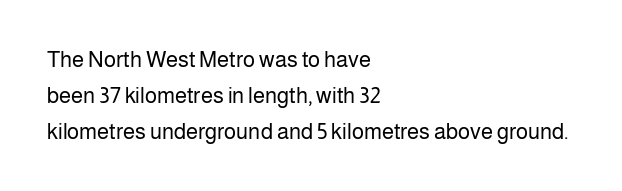
{"italic": "no", "bold": "no", "underline": "no", "align": "left", "line_spacing": "normal", "line_spacing_ratio": 1.63, "letter_spacing": "normal", "letter_spacing_em": 0.0, "glyph_px": 22}
